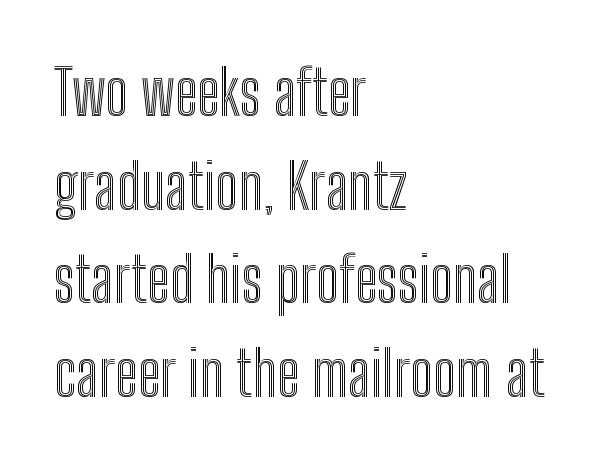
The image shows 62 px condensed type, upright; set left-aligned, normal line spacing (1.51x), normal letter spacing, not underlined; a medium x-height.
